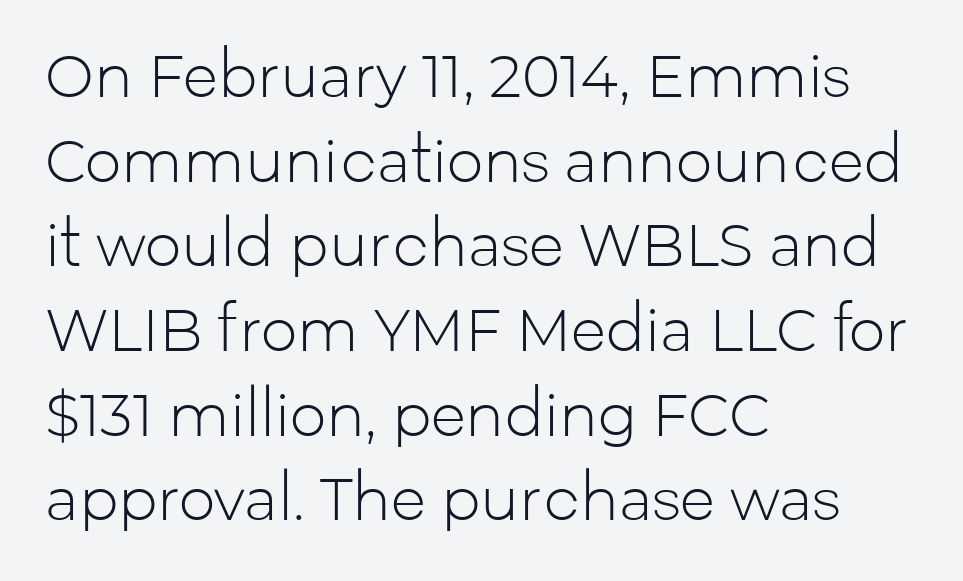
Q: Is the text bold? A: No.
Q: Is the text italic (slanted)? A: No, it is upright.
Q: Is the typeface a serif or a sans-serif typeface? A: Sans-serif.
Q: Is the text underlined? A: No.
Q: How is the paragraph aligned? A: Left-aligned.
Q: Is the spacing between letters normal or unusually wide? A: Normal.
Q: Is the spacing between lines tight, normal or loose? A: Normal.
Q: Width (condensed, normal, or wide)? A: Normal.
Q: Stroke contrast? A: Low.
Q: x-height? A: Medium.
Q: Monospaced? A: No.
